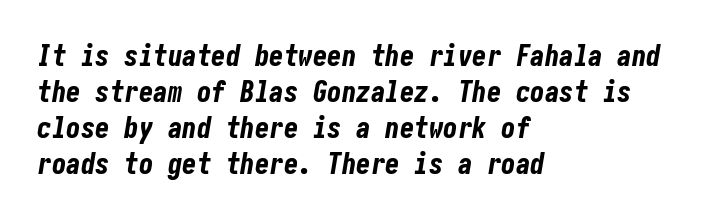
Q: Is the text bold? A: Yes.
Q: Is the text italic (slanted)? A: Yes, it leans right by about 10 degrees.
Q: Is the text underlined? A: No.
Q: How is the paragraph aligned? A: Left-aligned.
Q: Is the spacing between letters normal or unusually wide? A: Normal.
Q: Width (condensed, normal, or wide)? A: Condensed.
Q: Stroke contrast? A: Low.
Q: x-height? A: Medium.
